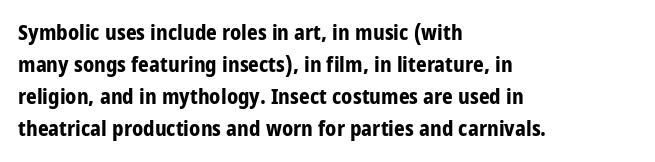
{"italic": "no", "bold": "yes", "underline": "no", "align": "left", "line_spacing": "normal", "line_spacing_ratio": 1.52, "letter_spacing": "normal", "letter_spacing_em": 0.0, "glyph_px": 21}
